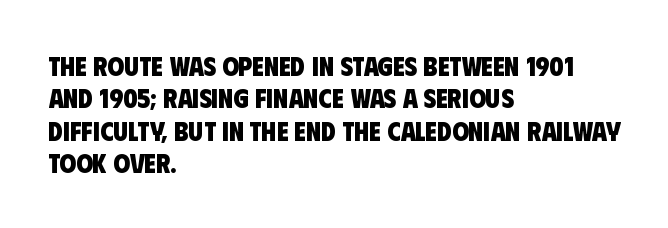
Check the space under the baseline: it is left empty. Does the weight exceed regular? Yes, all the way to bold. Horizontal alignment here is leftward, the default for most running prose. Between one letter and the next there's only the usual sliver of space.
